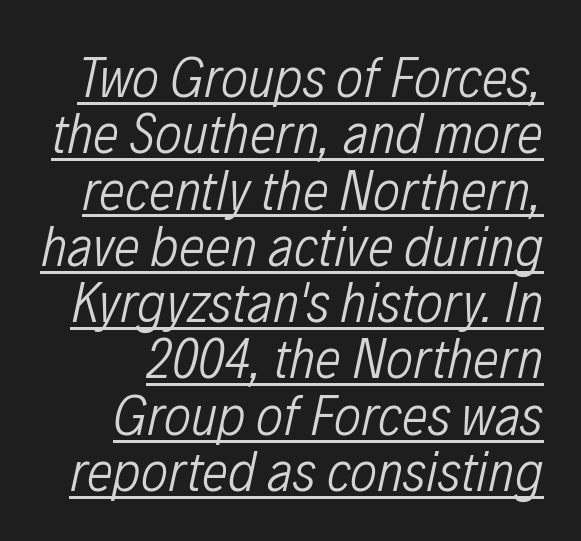
{"italic": "yes", "lean": "right", "slant_degrees": 12, "bold": "no", "weight": "light", "width": "condensed", "stroke_contrast": "low", "x_height": "medium", "monospaced": "no", "underline": "yes", "line_spacing": "tight", "line_spacing_ratio": 0.97, "letter_spacing": "normal", "letter_spacing_em": 0.0, "glyph_px": 58}
